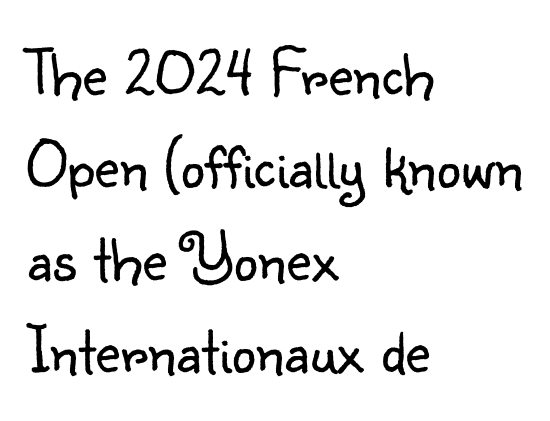
The image shows 68 px light sans-serif type, upright; set left-aligned, normal line spacing (1.36x), normal letter spacing, not underlined; low stroke contrast and a small x-height.
